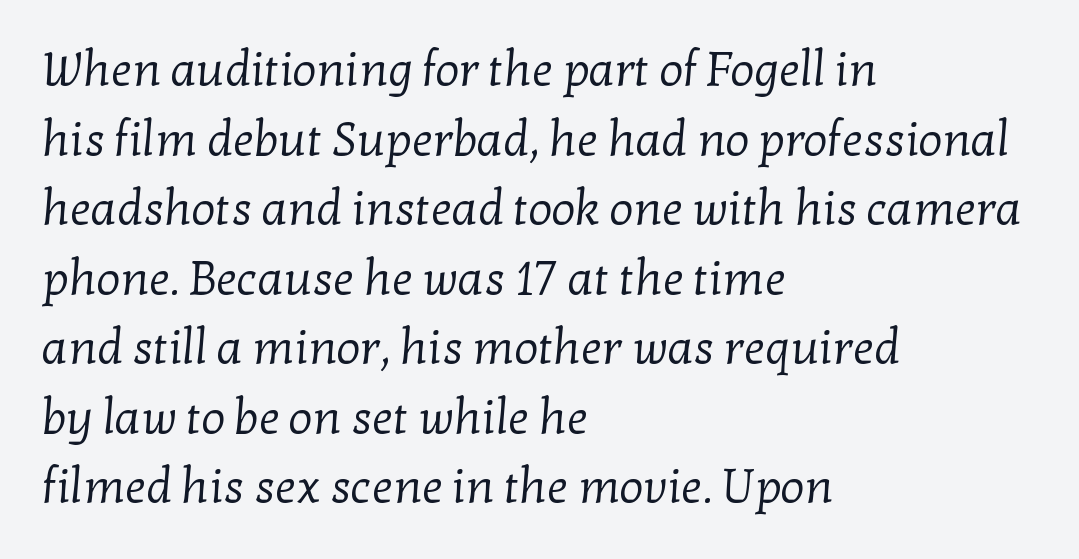
The image shows 47 px regular-weight serif type; set left-aligned, normal line spacing (1.48x), normal letter spacing, not underlined; low stroke contrast and a medium x-height.
